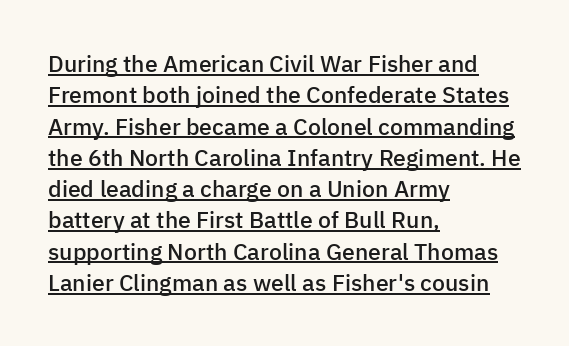
Q: Is the text bold? A: Semi-bold.
Q: Is the text italic (slanted)? A: No, it is upright.
Q: Is the text underlined? A: Yes.
Q: How is the paragraph aligned? A: Left-aligned.
Q: Is the spacing between letters normal or unusually wide? A: Normal.
Q: Is the spacing between lines tight, normal or loose? A: Normal.
